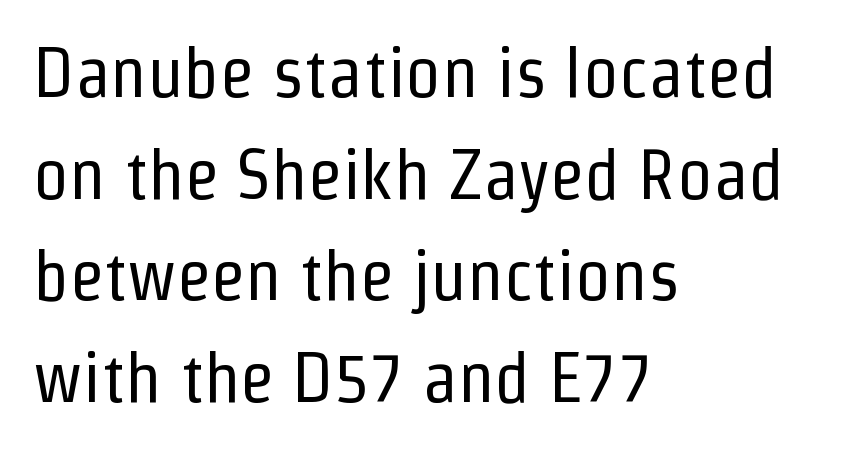
Type without underlining. Reading down the block, your eye returns to a fixed left position each line. No extra tracking has been applied to these lines. It's the straight-up-and-down kind of type. Does the type have serifs? No, each stem ends abruptly.
